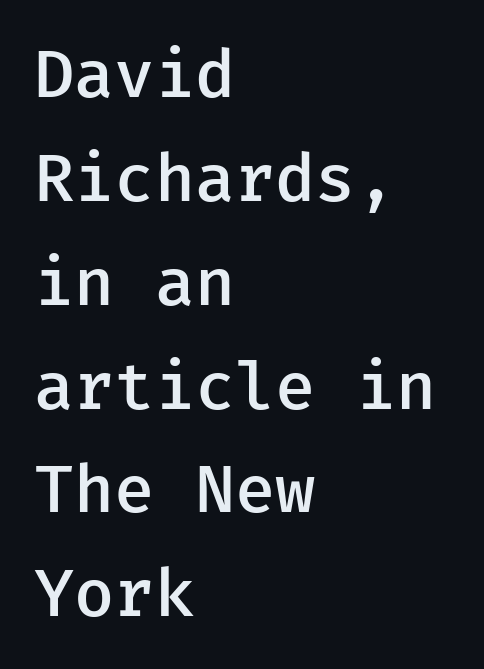
A typesetter would call this leading conventional body-copy spacing. The letterforms sit shoulder to shoulder at normal distance. Teacher's note: observe the even left margin — that is flush-left alignment. This is roman type, the default non-slanted kind. Semibold letterforms, between regular and bold.
